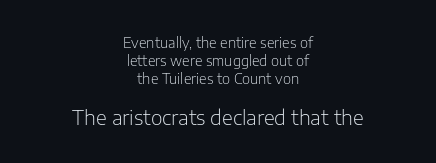
This block has exactly the height ordinary leading produces. The words here are not underlined. What stands out about the letter spacing? Nothing — it is the standard amount. The later block is typeset at a bigger size than the earlier block. Every row of glyphs is offset so its center matches the block's center. The font sits on the lighter half of the weight spectrum, regular included.
